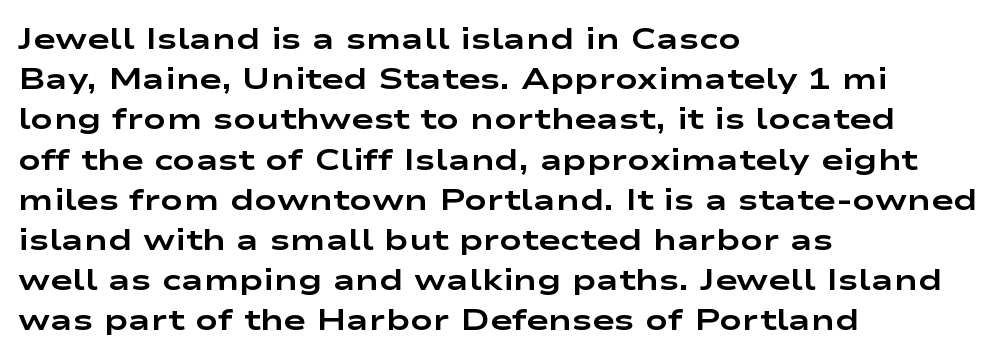
The image shows 30 px bold, wide sans-serif type, upright; set left-aligned, normal line spacing (1.34x), normal letter spacing, not underlined; low stroke contrast and a medium x-height.
